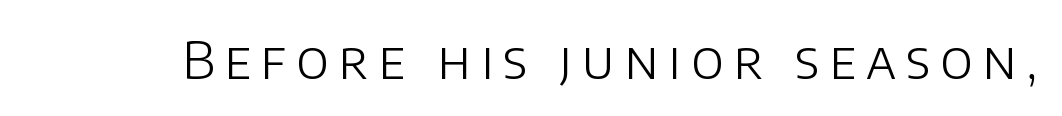
Each letter keeps its own natural width here, so spacing adapts to shape. Any mark beneath the type? The region is blank. What kind of face is this? One without serifs — a sans. Weight class: somewhere from thin through regular. Posture: upright roman.
